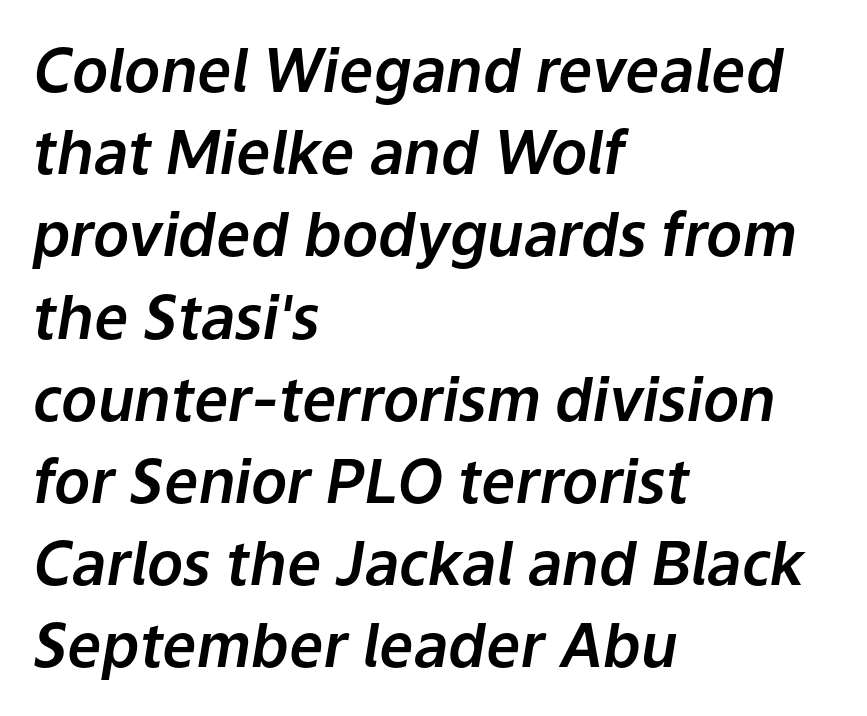
Q: Is the text italic (slanted)? A: Yes, it leans right by about 9 degrees.
Q: Is the text underlined? A: No.
Q: How is the paragraph aligned? A: Left-aligned.
Q: Is the spacing between letters normal or unusually wide? A: Normal.
Q: Is the spacing between lines tight, normal or loose? A: Normal.
Q: Width (condensed, normal, or wide)? A: Normal.
Q: Stroke contrast? A: Low.
Q: x-height? A: Medium.
Q: Monospaced? A: No.
